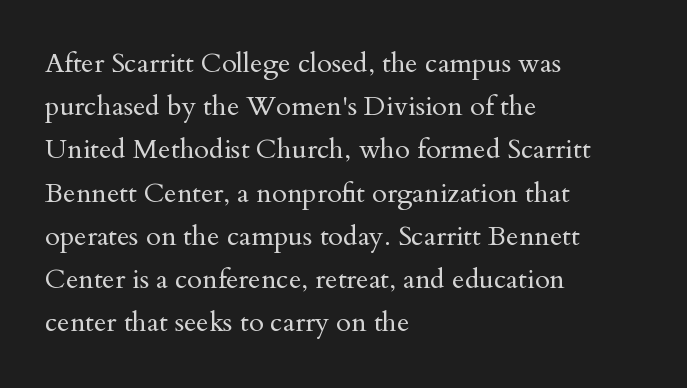
{"italic": "no", "bold": "no", "underline": "no", "align": "left", "line_spacing": "normal", "line_spacing_ratio": 1.6, "letter_spacing": "normal", "letter_spacing_em": 0.0, "glyph_px": 27}
